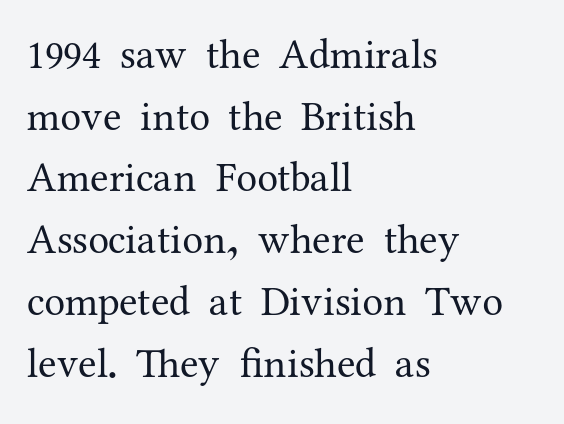
A clean baseline with only descenders dipping below it. The font is comparable to plain body text, perhaps lighter. Where is the straight margin? On the left. No extra tracking has been applied to these lines. Serifs: yes, visible at the terminals of the letterforms.
